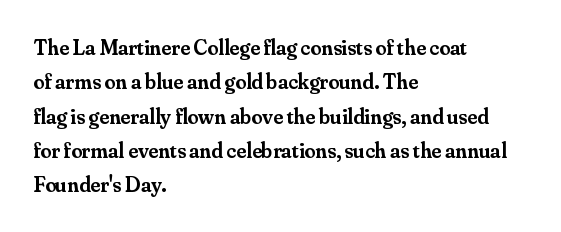
The image shows 22 px text type, upright; set left-aligned, normal line spacing (1.56x), normal letter spacing, not underlined.
